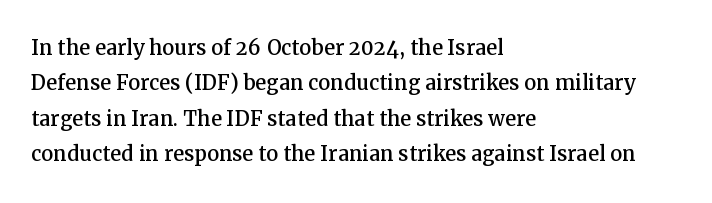
Q: Is the text italic (slanted)? A: No, it is upright.
Q: Is the text underlined? A: No.
Q: How is the paragraph aligned? A: Left-aligned.
Q: Is the spacing between letters normal or unusually wide? A: Normal.
Q: Is the spacing between lines tight, normal or loose? A: Normal.
